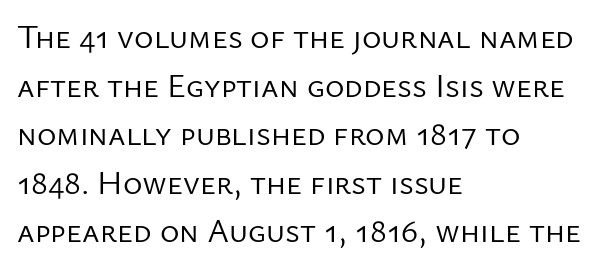
You can tell it's not italic because the verticals are truly vertical. On a weight scale, this lands at 450 or below. This rendering leaves character spacing at its baseline value. The letters advance in unequal steps, a hallmark of proportional type. Does the leading feel generous? No, just average.
